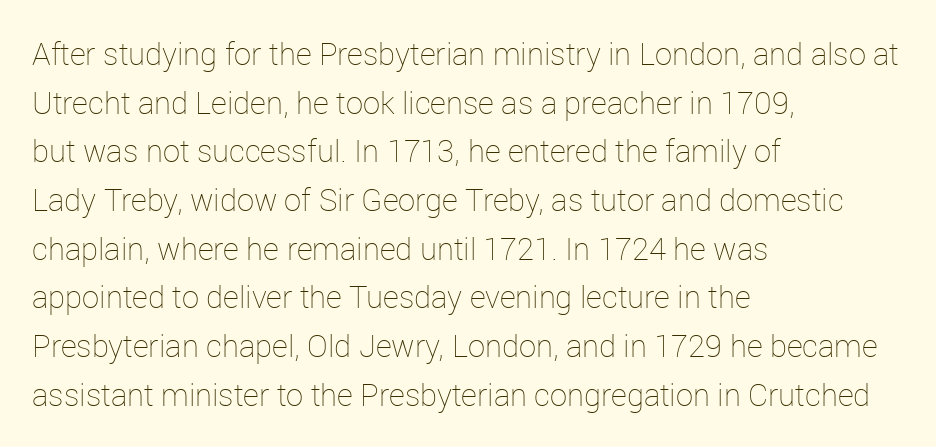
The strokes carry an ordinary text weight at most. The letters advance in unequal steps, a hallmark of proportional type. Each new line begins a customary step beneath the previous one. There is no visible air inserted between adjacent glyphs. Nope, not italic — everything's standing straight. Alignment: flush left.
